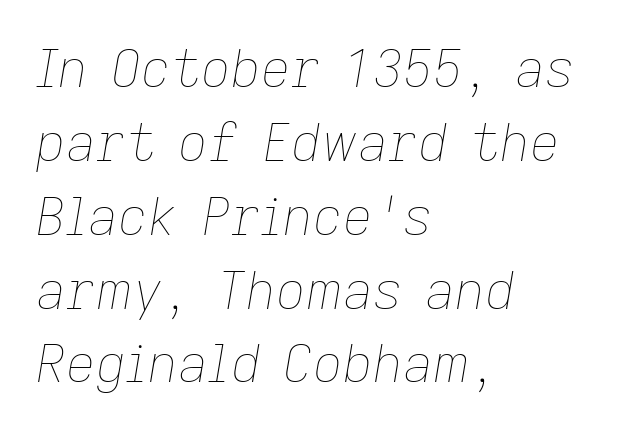
{"italic": "yes", "lean": "right", "slant_degrees": 9, "bold": "no", "weight": "thin", "width": "normal", "stroke_contrast": "low", "x_height": "medium", "monospaced": "no", "underline": "no", "align": "left", "line_spacing": "normal", "line_spacing_ratio": 1.42, "letter_spacing": "normal", "letter_spacing_em": 0.0, "glyph_px": 52}
